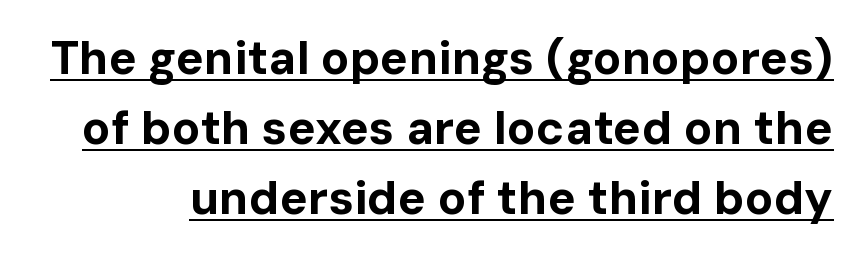
The image shows 47 px bold sans-serif type, upright; set normal line spacing (1.49x), normal letter spacing, underlined; low stroke contrast and a medium x-height.
